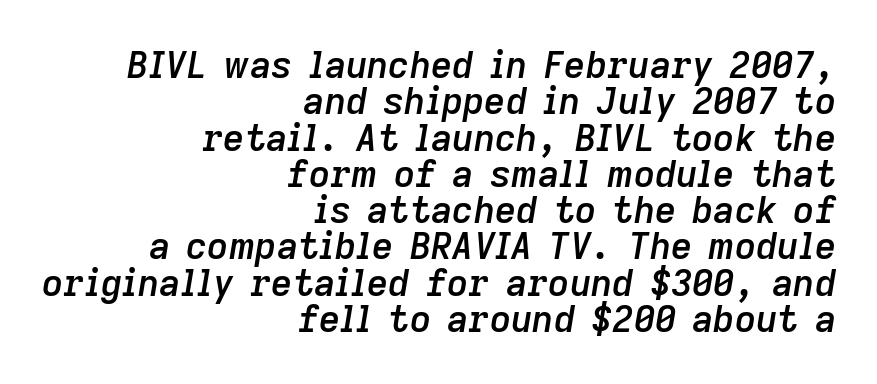
Would a proofreader flag this as italicized? Yes. A typesetter would call this zero additional tracking. Right-aligned paragraph, ragged on the left. Its strokes are somewhat broadened, the hallmark of semibold type.
